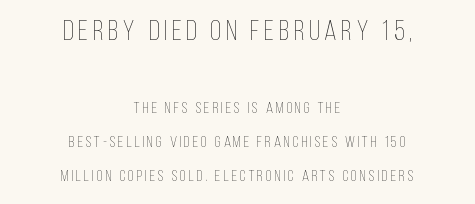
{"italic": "no", "bold": "no", "weight": "thin", "width": "condensed", "stroke_contrast": "low", "x_height": "large", "monospaced": "no", "underline": "no", "align": "center", "line_spacing": "loose", "line_spacing_ratio": 2.12, "larger_block": "first", "size_ratio": 1.75, "glyph_px": 28}
